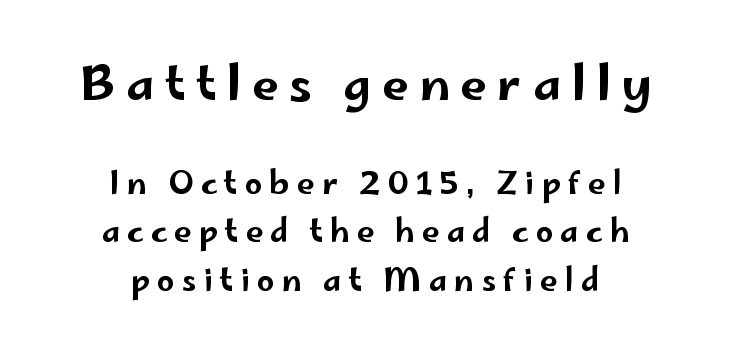
The image shows 47 px wide sans-serif type, upright; set centered, normal line spacing (1.56x), unusually wide letter spacing (+0.23 em), not underlined; the first (top) block is 1.52x larger; low stroke contrast and a small x-height.
